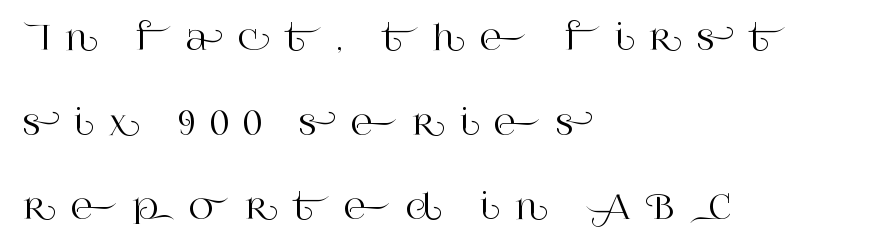
{"serif": "yes", "italic": "no", "width": "normal", "stroke_contrast": "high", "x_height": "large", "monospaced": "no", "underline": "no", "align": "left", "line_spacing": "loose", "line_spacing_ratio": 2.49, "letter_spacing": "wide", "letter_spacing_em": 0.43, "glyph_px": 34}
